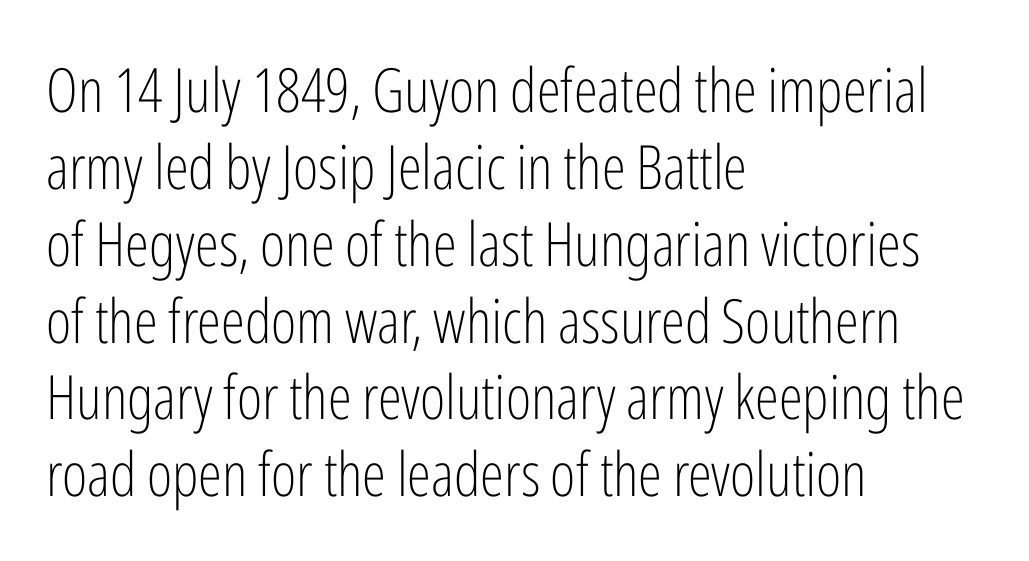
The image shows 61 px light, condensed sans-serif type, upright; set left-aligned, normal line spacing (1.26x), normal letter spacing, not underlined; low stroke contrast and a medium x-height.
